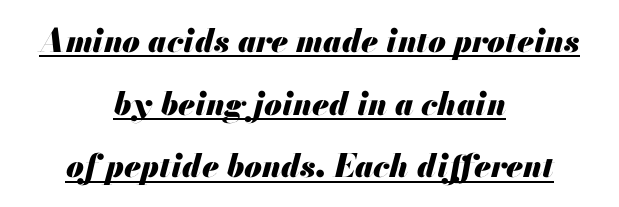
The image shows 32 px heavy type, italic (leaning right); set centered, loose line spacing (1.96x), normal letter spacing, underlined; medium stroke contrast and a small x-height.
